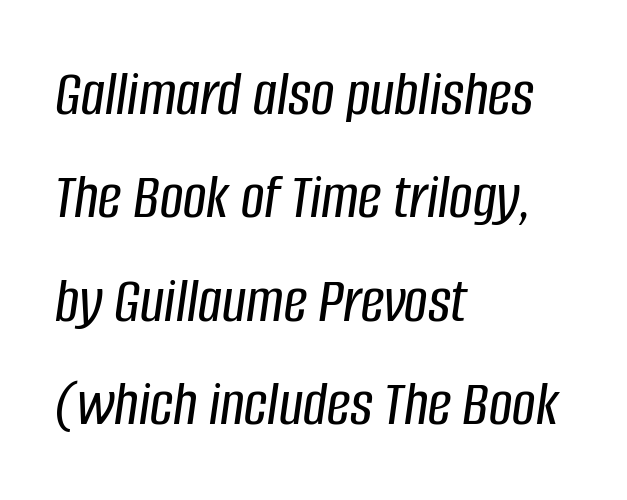
Q: Is the text italic (slanted)? A: Yes, it leans right by about 8 degrees.
Q: Is the text underlined? A: No.
Q: How is the paragraph aligned? A: Left-aligned.
Q: Is the spacing between letters normal or unusually wide? A: Normal.
Q: Is the spacing between lines tight, normal or loose? A: Normal.
Q: Width (condensed, normal, or wide)? A: Condensed.
Q: Stroke contrast? A: Low.
Q: x-height? A: Large.
Q: Monospaced? A: No.
